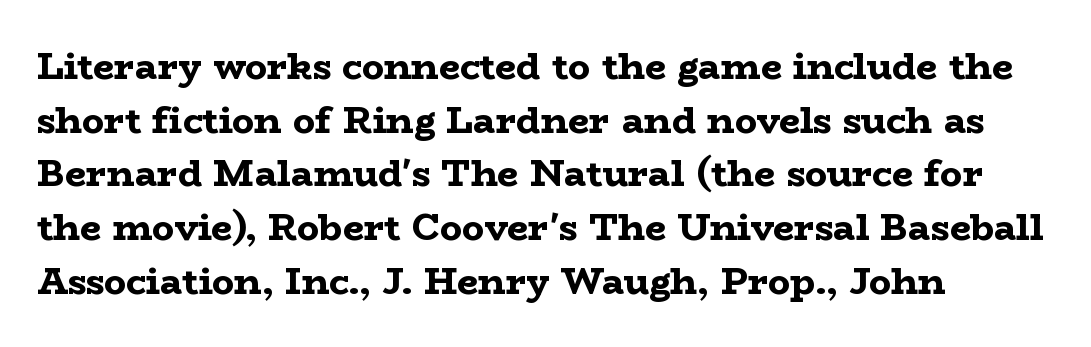
Underline: absent. Visually the block forms a straight wall on the left and a jagged coastline on the right. Looks like regular typesetting: each glyph gets only the width it needs. Notice how the stems are strictly vertical — no italics here. The face used here is seriffed, in the tradition of book romans. Leading: standard.
